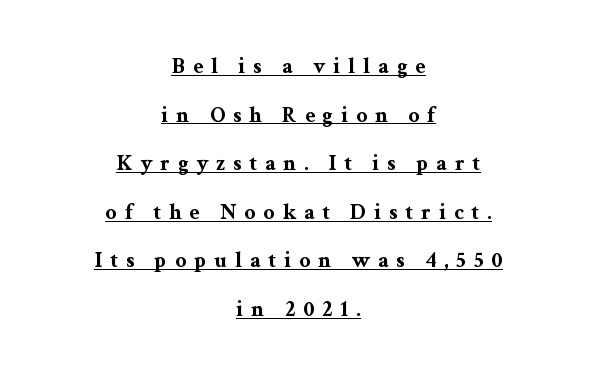
{"italic": "no", "bold": "yes", "underline": "yes", "align": "center", "line_spacing": "loose", "line_spacing_ratio": 2.21, "letter_spacing": "wide", "letter_spacing_em": 0.36, "glyph_px": 22}
